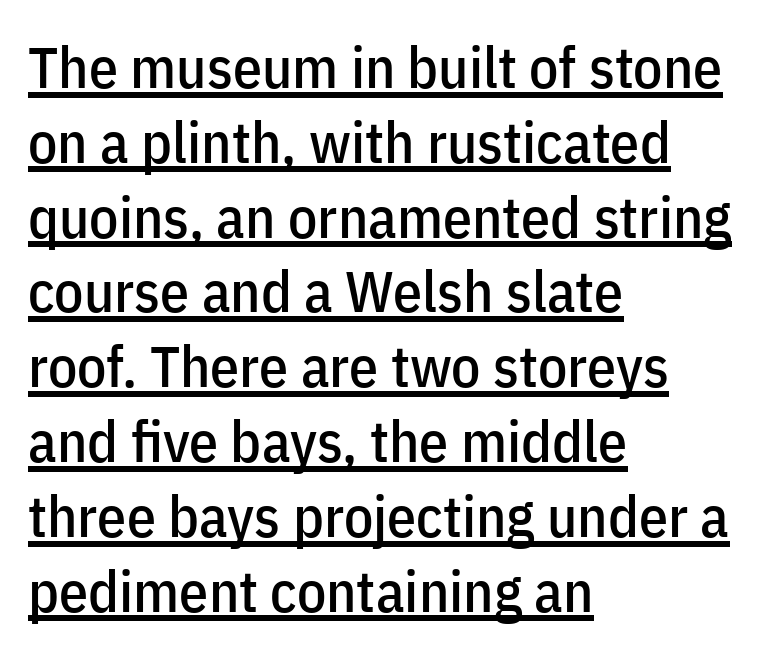
Q: Is the text italic (slanted)? A: No, it is upright.
Q: Is the typeface a serif or a sans-serif typeface? A: Sans-serif.
Q: Is the text underlined? A: Yes.
Q: How is the paragraph aligned? A: Left-aligned.
Q: Is the spacing between letters normal or unusually wide? A: Normal.
Q: Is the spacing between lines tight, normal or loose? A: Normal.
Q: Width (condensed, normal, or wide)? A: Condensed.
Q: Stroke contrast? A: Low.
Q: x-height? A: Medium.
Q: Monospaced? A: No.
